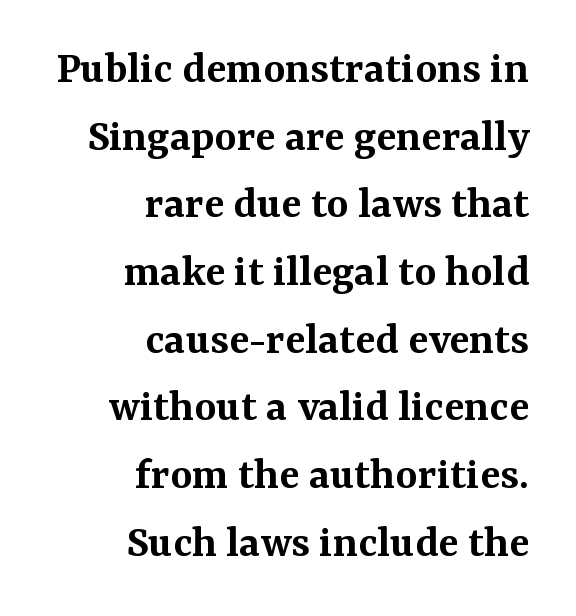
Q: Is the text bold? A: Semi-bold.
Q: Is the text italic (slanted)? A: No, it is upright.
Q: Is the typeface a serif or a sans-serif typeface? A: Serif.
Q: Is the text underlined? A: No.
Q: How is the paragraph aligned? A: Right-aligned.
Q: Is the spacing between letters normal or unusually wide? A: Normal.
Q: Is the spacing between lines tight, normal or loose? A: Normal.
Q: Width (condensed, normal, or wide)? A: Normal.
Q: Stroke contrast? A: Medium.
Q: x-height? A: Medium.
Q: Monospaced? A: No.
